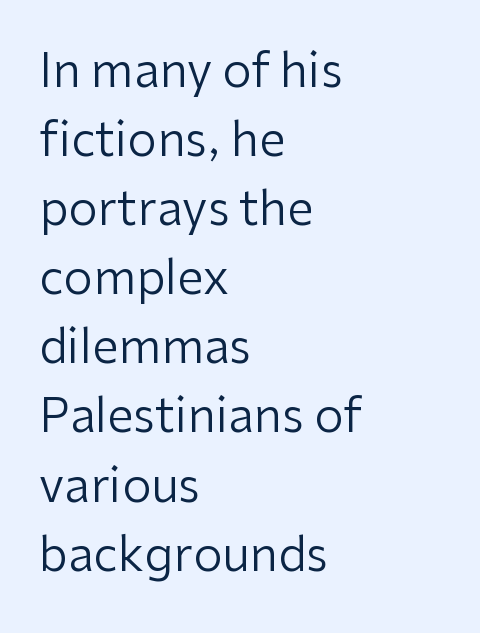
Q: Is the text bold? A: No.
Q: Is the text italic (slanted)? A: No, it is upright.
Q: Is the typeface a serif or a sans-serif typeface? A: Sans-serif.
Q: Is the text underlined? A: No.
Q: How is the paragraph aligned? A: Left-aligned.
Q: Is the spacing between letters normal or unusually wide? A: Normal.
Q: Is the spacing between lines tight, normal or loose? A: Normal.
Q: Width (condensed, normal, or wide)? A: Normal.
Q: Stroke contrast? A: Low.
Q: x-height? A: Medium.
Q: Monospaced? A: No.
